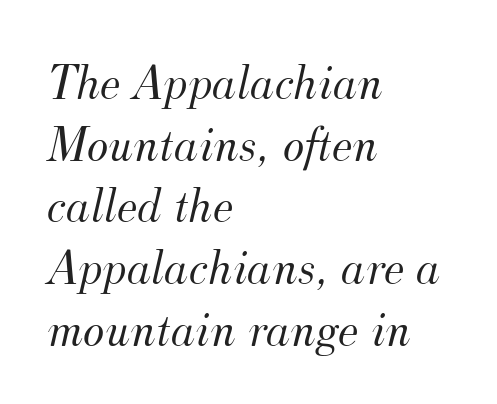
Anything drawn beneath the words? Only blank space. The setting favours the left margin, as ordinary paragraphs usually do. The letters look calm and open, with moderate or lighter stems. Is the type slanted? Yes — the strokes lean at a clear angle.
